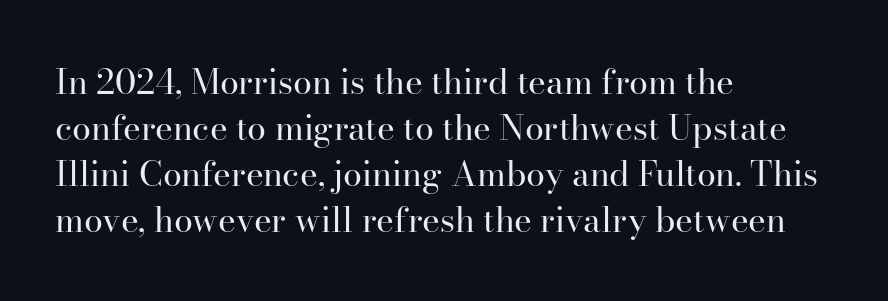
{"serif": "yes", "italic": "no", "bold": "no", "weight": "regular", "width": "normal", "stroke_contrast": "high", "x_height": "small", "monospaced": "no", "underline": "no", "align": "left", "line_spacing": "normal", "line_spacing_ratio": 1.35, "letter_spacing": "normal", "letter_spacing_em": 0.0, "glyph_px": 34}
